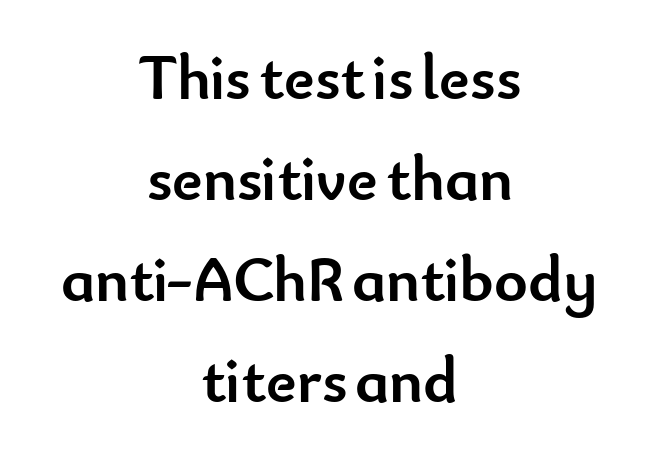
Do the characters align in a grid? No, the font is proportional. In terms of leading, this rendering sits right in the middle. Font category for this specimen: sans-serif. The paragraph has two soft edges and a firm central axis. On the weight axis this lands at bold, roughly 700. Vertical strokes here are truly vertical.
